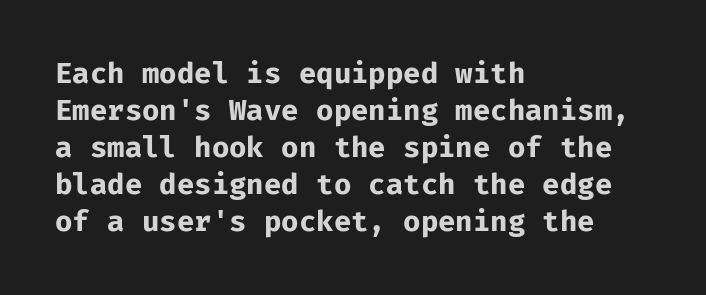
{"serif": "no", "italic": "no", "bold": "yes", "weight": "bold", "width": "normal", "stroke_contrast": "low", "x_height": "medium", "monospaced": "yes", "underline": "no", "align": "left", "line_spacing": "normal", "line_spacing_ratio": 1.28, "letter_spacing": "normal", "letter_spacing_em": 0.0, "glyph_px": 29}
